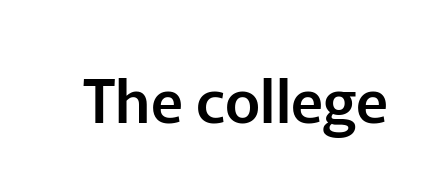
Q: Is the text italic (slanted)? A: No, it is upright.
Q: Is the typeface a serif or a sans-serif typeface? A: Sans-serif.
Q: Is the text underlined? A: No.
Q: Is the spacing between letters normal or unusually wide? A: Normal.
Q: Width (condensed, normal, or wide)? A: Normal.
Q: Stroke contrast? A: Low.
Q: x-height? A: Medium.
Q: Monospaced? A: No.
